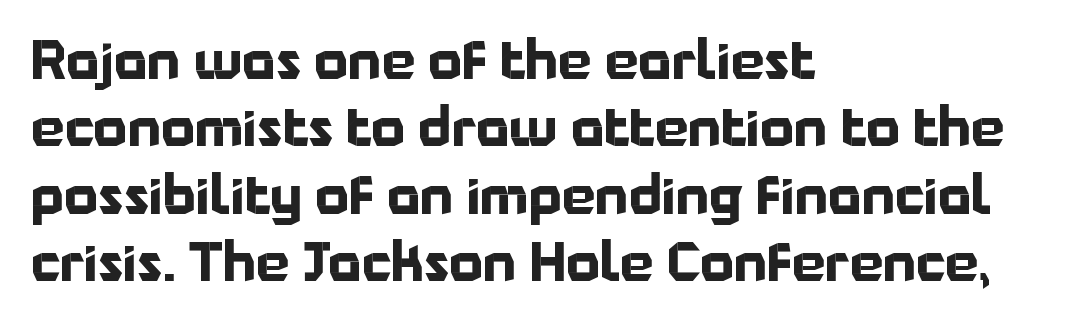
{"serif": "no", "italic": "no", "bold": "yes", "weight": "bold", "width": "normal", "stroke_contrast": "low", "x_height": "medium", "monospaced": "no", "underline": "no", "align": "left", "line_spacing": "normal", "line_spacing_ratio": 1.27, "letter_spacing": "normal", "letter_spacing_em": 0.0, "glyph_px": 53}
